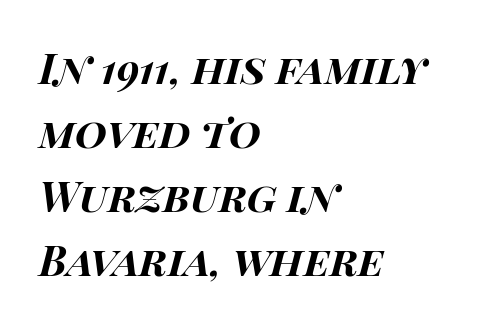
{"italic": "yes", "lean": "right", "slant_degrees": 15, "bold": "yes", "weight": "bold", "width": "wide", "stroke_contrast": "high", "x_height": "large", "monospaced": "no", "underline": "no", "align": "left", "line_spacing": "normal", "line_spacing_ratio": 1.56, "letter_spacing": "normal", "letter_spacing_em": 0.0, "glyph_px": 41}
